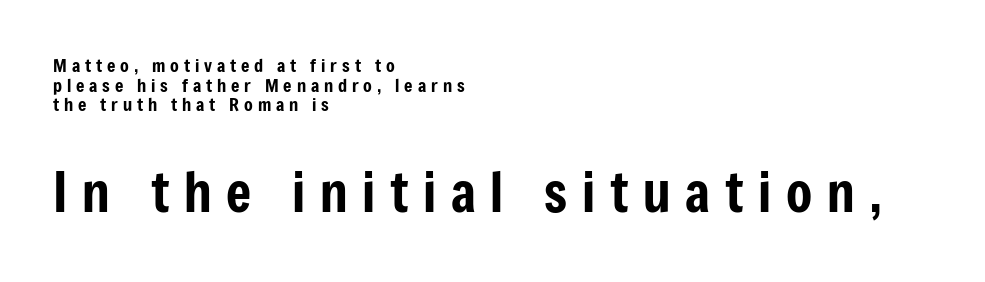
Q: Is the text italic (slanted)? A: No, it is upright.
Q: Is the typeface a serif or a sans-serif typeface? A: Sans-serif.
Q: Is the text underlined? A: No.
Q: How is the paragraph aligned? A: Left-aligned.
Q: Is the spacing between letters normal or unusually wide? A: Unusually wide.
Q: Is the spacing between lines tight, normal or loose? A: Tight.
Q: Which block of text is set in a larger size, the first (top) or the second (bottom)? A: The second (bottom) one.
Q: Width (condensed, normal, or wide)? A: Condensed.
Q: Stroke contrast? A: Low.
Q: x-height? A: Medium.
Q: Monospaced? A: No.
